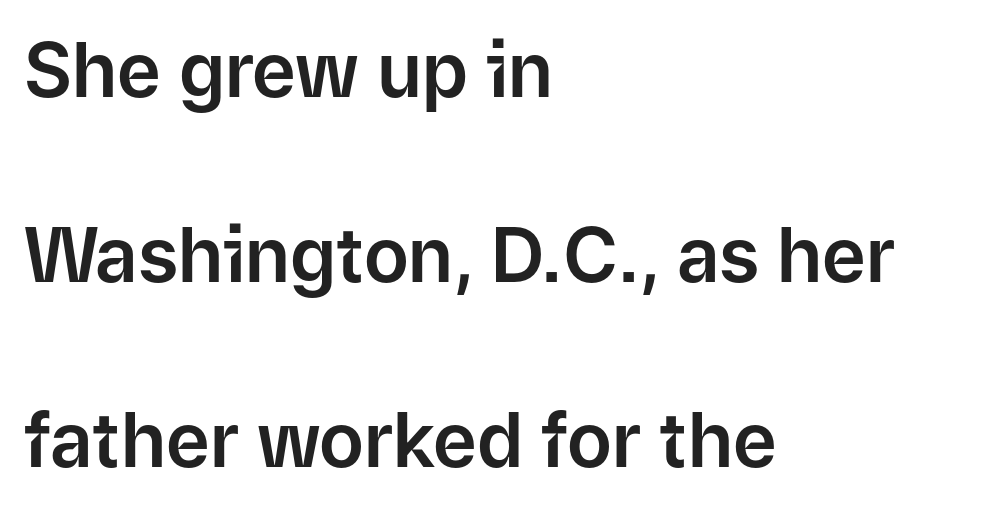
Proportional: the letters do not fall into vertical columns. Italic: no, the glyphs are upright roman. Standard letterfit; no display-style spreading of the glyphs. Are there feet on the stems? There aren't — it's a sans.
